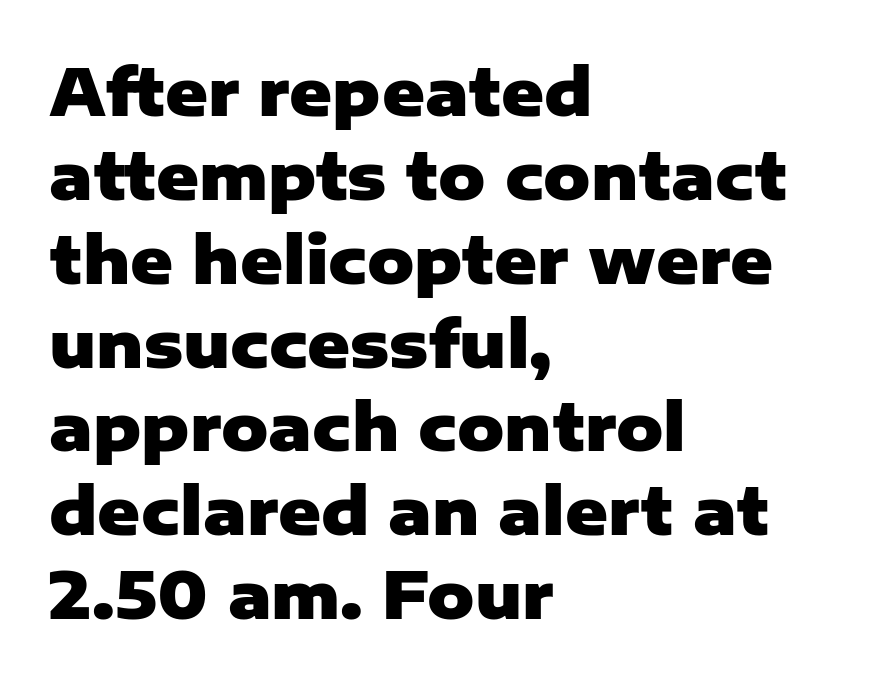
{"serif": "no", "italic": "no", "bold": "yes", "weight": "heavy", "width": "normal", "stroke_contrast": "low", "x_height": "medium", "monospaced": "no", "underline": "no", "align": "left", "line_spacing": "normal", "line_spacing_ratio": 1.29, "letter_spacing": "normal", "letter_spacing_em": 0.0, "glyph_px": 65}
